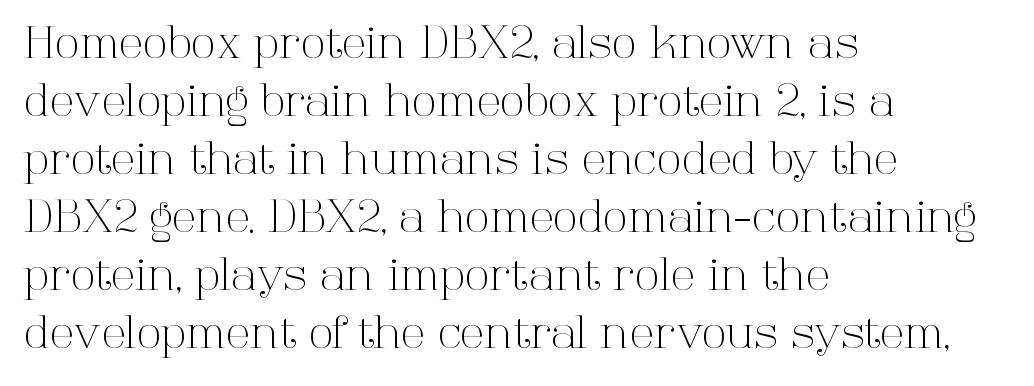
Q: Is the text bold? A: No.
Q: Is the text italic (slanted)? A: No, it is upright.
Q: Is the typeface a serif or a sans-serif typeface? A: Serif.
Q: Is the text underlined? A: No.
Q: How is the paragraph aligned? A: Left-aligned.
Q: Is the spacing between letters normal or unusually wide? A: Normal.
Q: Is the spacing between lines tight, normal or loose? A: Normal.
Q: Width (condensed, normal, or wide)? A: Normal.
Q: Stroke contrast? A: High.
Q: x-height? A: Medium.
Q: Monospaced? A: No.
